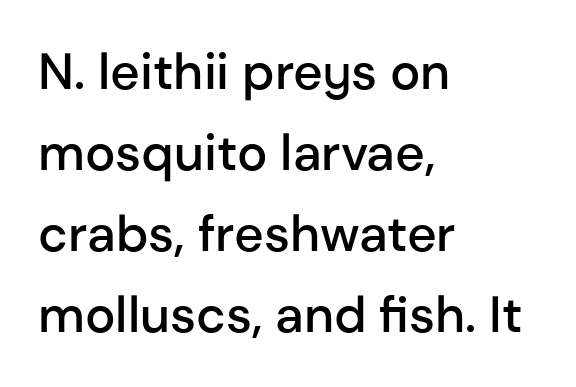
Q: Is the text bold? A: Semi-bold.
Q: Is the text italic (slanted)? A: No, it is upright.
Q: Is the typeface a serif or a sans-serif typeface? A: Sans-serif.
Q: Is the text underlined? A: No.
Q: How is the paragraph aligned? A: Left-aligned.
Q: Is the spacing between letters normal or unusually wide? A: Normal.
Q: Is the spacing between lines tight, normal or loose? A: Normal.
Q: Width (condensed, normal, or wide)? A: Normal.
Q: Stroke contrast? A: Low.
Q: x-height? A: Medium.
Q: Monospaced? A: No.
